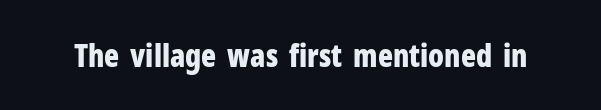
{"serif": "no", "italic": "no", "bold": "yes", "weight": "bold", "width": "condensed", "stroke_contrast": "low", "x_height": "medium", "monospaced": "no", "underline": "no", "letter_spacing": "normal", "letter_spacing_em": 0.0, "glyph_px": 31}
